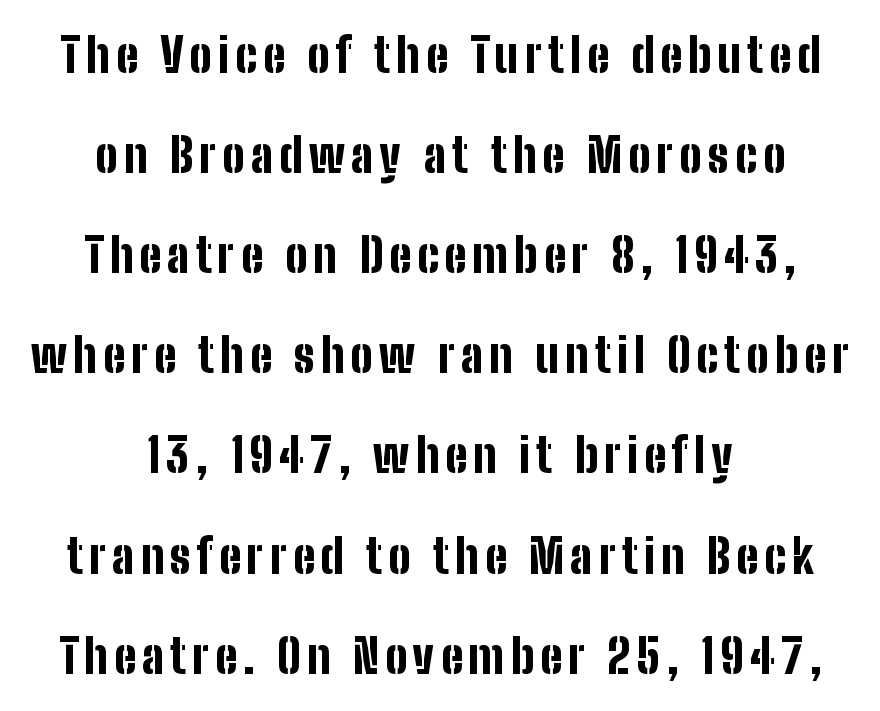
{"serif": "no", "italic": "no", "bold": "yes", "weight": "bold", "width": "condensed", "stroke_contrast": "low", "x_height": "medium", "monospaced": "no", "underline": "no", "align": "center", "line_spacing": "loose", "line_spacing_ratio": 2.13, "glyph_px": 47}
